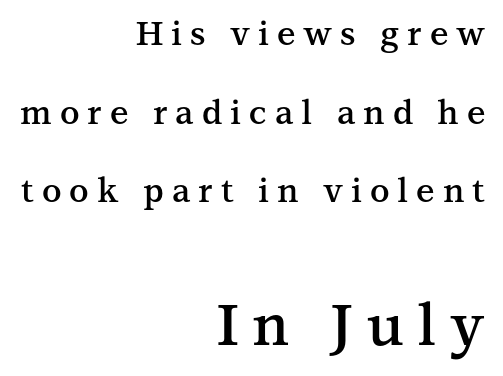
The passage shown is not underscored anywhere. Which margin do the lines hug? The right one — the left edge is uneven. The font family rendered here belongs to the serif group. This sample has the flowing, uneven cadence of proportional lettering. The passage shown is semibold, sitting just below true bold.
